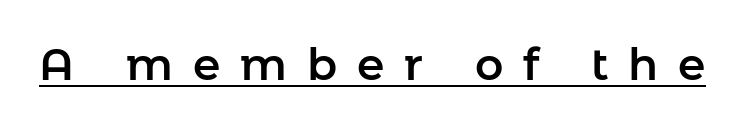
The image shows 44 px sans-serif type, upright; set unusually wide letter spacing (+0.45 em), underlined; low stroke contrast and a medium x-height.
